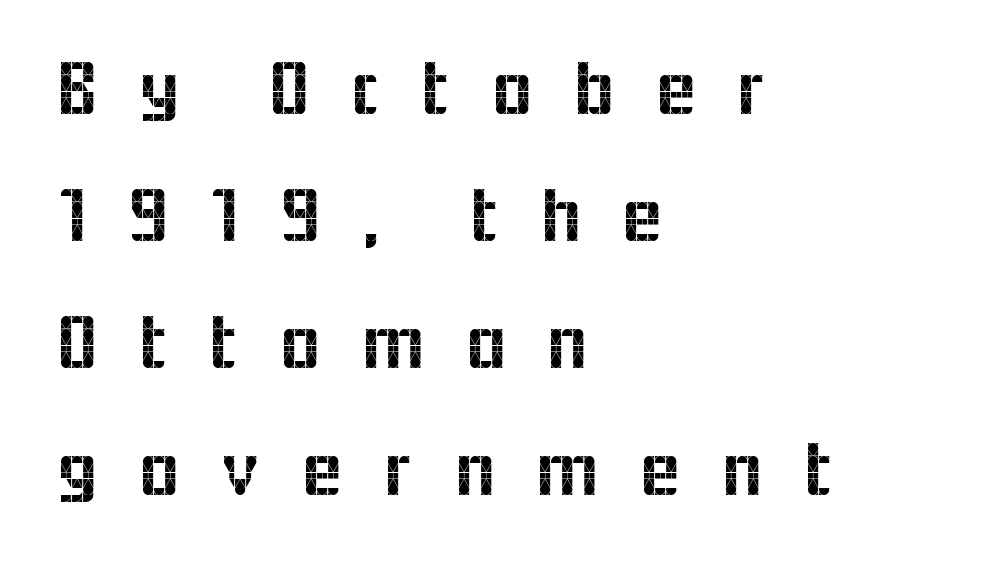
Q: Is the text italic (slanted)? A: No, it is upright.
Q: Is the typeface a serif or a sans-serif typeface? A: Sans-serif.
Q: Is the text underlined? A: No.
Q: How is the paragraph aligned? A: Left-aligned.
Q: Is the spacing between letters normal or unusually wide? A: Unusually wide.
Q: Is the spacing between lines tight, normal or loose? A: Normal.
Q: Width (condensed, normal, or wide)? A: Normal.
Q: x-height? A: Medium.
Q: Monospaced? A: No.
